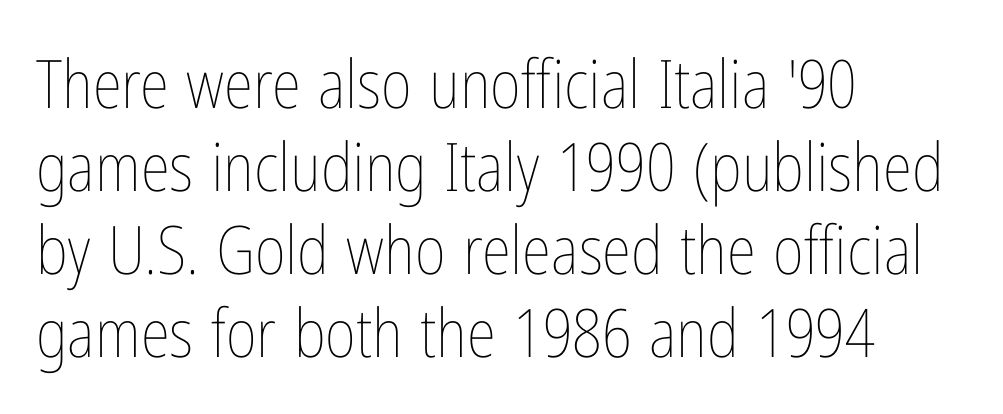
{"italic": "no", "bold": "no", "weight": "thin", "width": "condensed", "stroke_contrast": "low", "x_height": "medium", "monospaced": "no", "underline": "no", "align": "left", "line_spacing_ratio": 1.24, "letter_spacing": "normal", "letter_spacing_em": 0.0, "glyph_px": 67}
